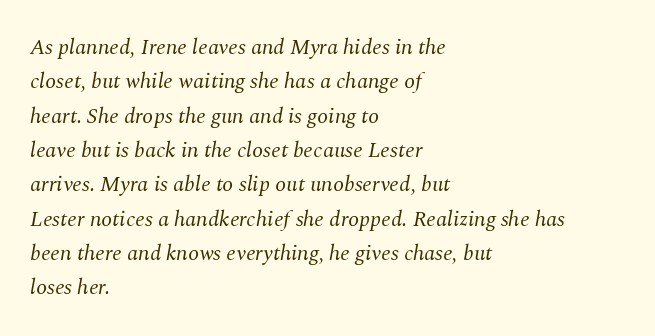
{"italic": "yes", "lean": "right", "slant_degrees": 10, "bold": "no", "underline": "no", "align": "left", "line_spacing": "normal", "line_spacing_ratio": 1.56, "letter_spacing": "normal", "letter_spacing_em": 0.0, "glyph_px": 22}
